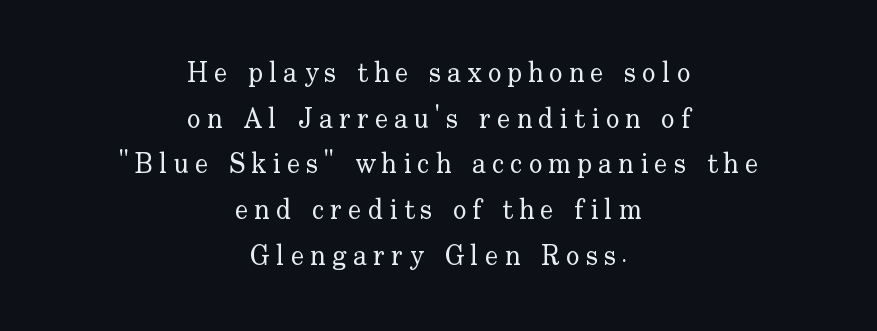
These glyphs show unthickened strokes, regular width or finer. The type sits square on the baseline with zero lean. Is the block centered? Yes — each line is placed symmetrically about the middle. Any mark beneath the type? The region is blank. Does the type have serifs? Yes, each stem ends in a small foot. Compared with typical paragraphs, the rows here are spaced about the same.
